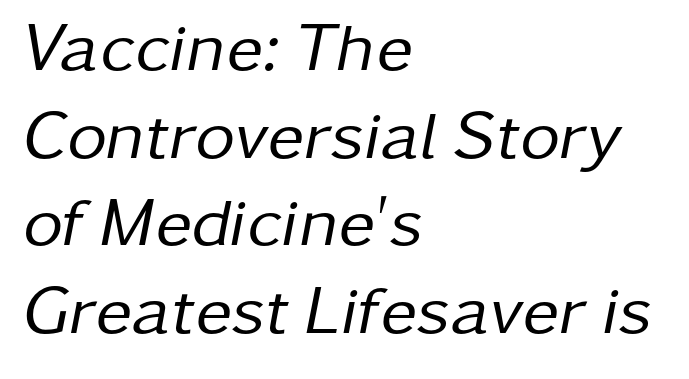
The image shows 69 px regular-weight type, italic (leaning right); set left-aligned, normal line spacing (1.27x), normal letter spacing, not underlined; low stroke contrast and a medium x-height.
